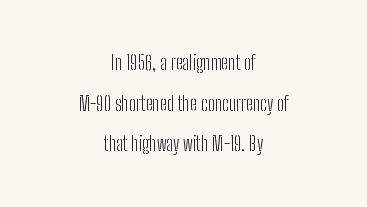
Q: Is the text bold? A: No.
Q: Is the text italic (slanted)? A: No, it is upright.
Q: Is the text underlined? A: No.
Q: How is the paragraph aligned? A: Centered.
Q: Is the spacing between letters normal or unusually wide? A: Normal.
Q: Is the spacing between lines tight, normal or loose? A: Loose.
